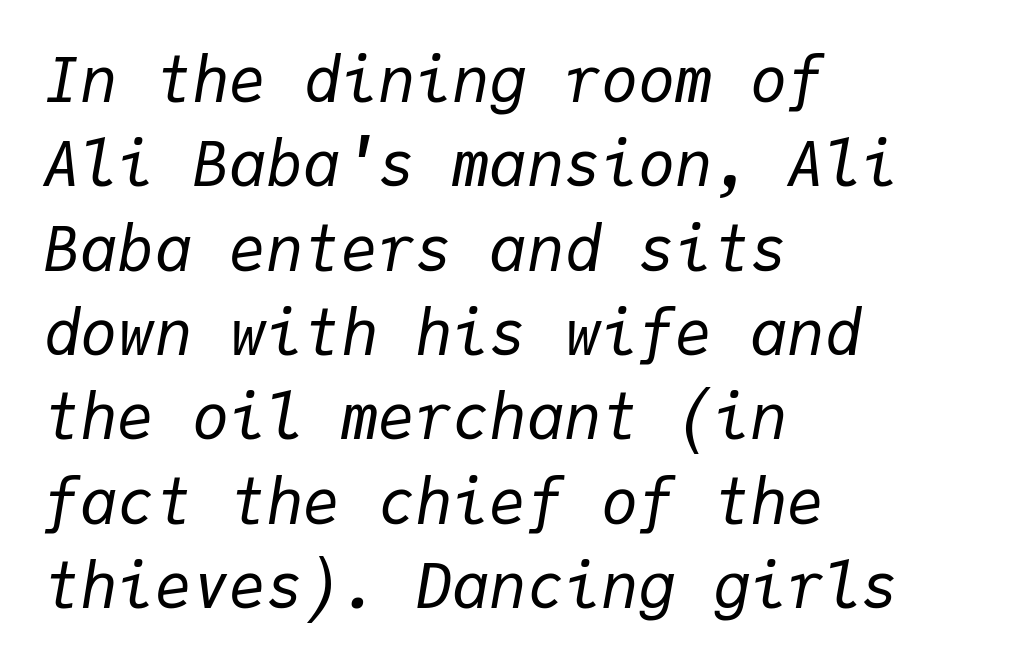
The image shows 62 px regular-weight type, italic (leaning right), monospaced; set left-aligned, normal line spacing (1.36x), normal letter spacing, not underlined; low stroke contrast and a medium x-height.
